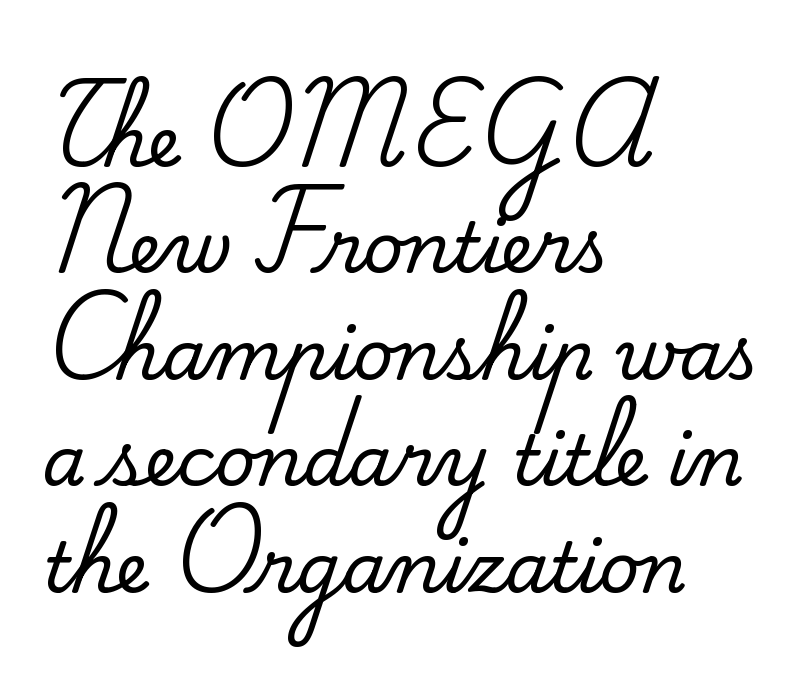
The image shows 70 px serif type; set left-aligned, normal line spacing (1.52x), normal letter spacing, not underlined; medium stroke contrast and a small x-height.
